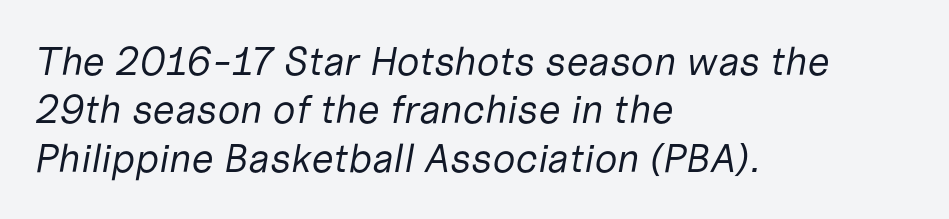
{"italic": "yes", "lean": "right", "slant_degrees": 10, "bold": "no", "weight": "regular", "width": "normal", "stroke_contrast": "low", "x_height": "medium", "monospaced": "no", "underline": "no", "align": "left", "line_spacing_ratio": 1.21, "letter_spacing": "normal", "letter_spacing_em": 0.0, "glyph_px": 40}
